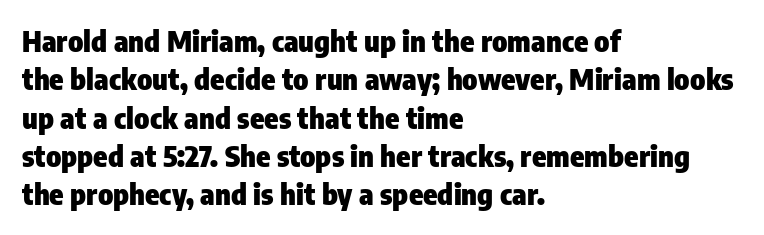
This sample keeps an unexceptional amount of space between lines. Rule under the text: the space is simply empty. Unlike italic type, these characters show no tilt at all. Typographically, this falls in the sans-serif category. As a designer I'd log this as weight 700, bold.
